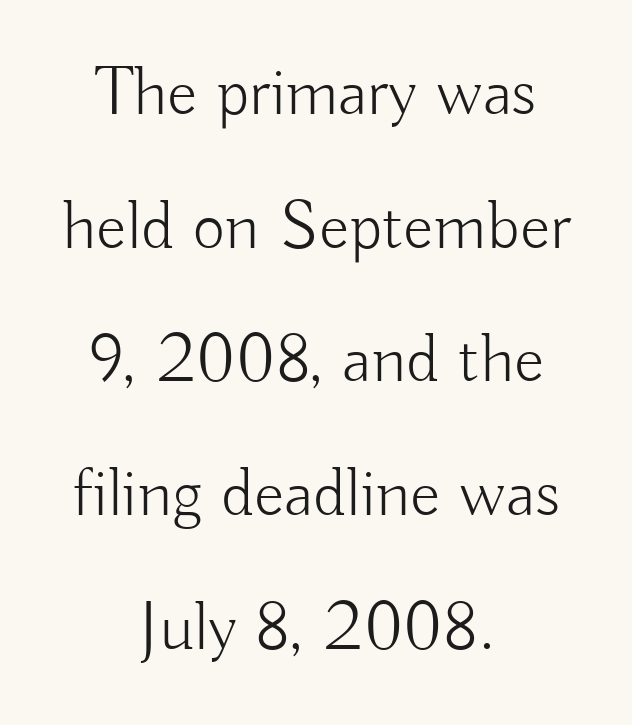
{"serif": "no", "italic": "no", "bold": "no", "weight": "light", "width": "normal", "stroke_contrast": "low", "x_height": "small", "monospaced": "no", "underline": "no", "align": "center", "line_spacing": "loose", "line_spacing_ratio": 1.91, "letter_spacing": "normal", "letter_spacing_em": 0.0, "glyph_px": 70}
